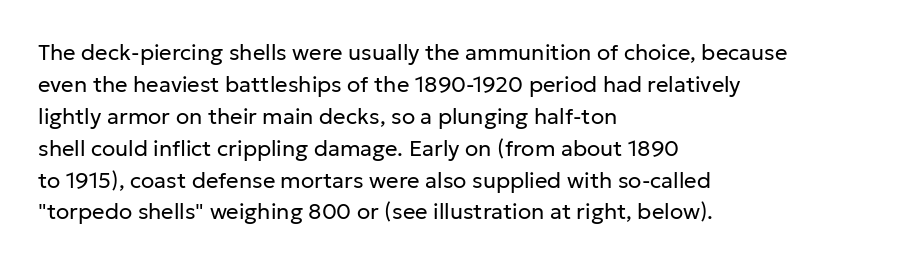
{"italic": "no", "bold": "no", "underline": "no", "align": "left", "line_spacing": "normal", "line_spacing_ratio": 1.45, "letter_spacing": "normal", "letter_spacing_em": 0.0, "glyph_px": 22}
